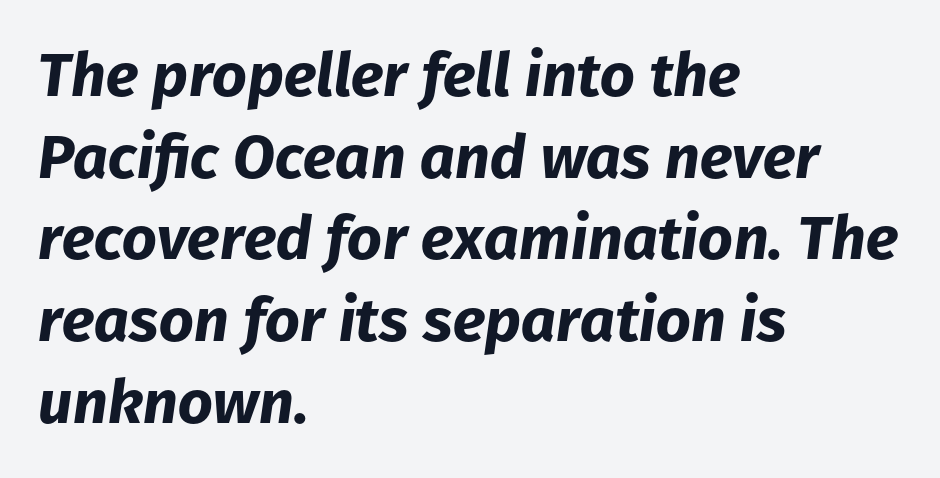
Q: Is the text bold? A: Yes.
Q: Is the text italic (slanted)? A: Yes, it leans right by about 8 degrees.
Q: Is the text underlined? A: No.
Q: How is the paragraph aligned? A: Left-aligned.
Q: Is the spacing between letters normal or unusually wide? A: Normal.
Q: Is the spacing between lines tight, normal or loose? A: Normal.
Q: Width (condensed, normal, or wide)? A: Normal.
Q: Stroke contrast? A: Low.
Q: x-height? A: Medium.
Q: Monospaced? A: No.
